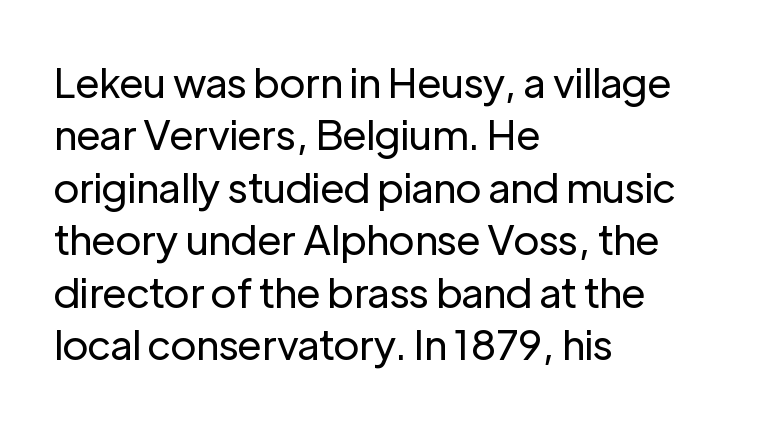
Q: Is the text bold? A: No.
Q: Is the text italic (slanted)? A: No, it is upright.
Q: Is the typeface a serif or a sans-serif typeface? A: Sans-serif.
Q: Is the text underlined? A: No.
Q: How is the paragraph aligned? A: Left-aligned.
Q: Is the spacing between letters normal or unusually wide? A: Normal.
Q: Is the spacing between lines tight, normal or loose? A: Normal.
Q: Width (condensed, normal, or wide)? A: Normal.
Q: Stroke contrast? A: Low.
Q: x-height? A: Medium.
Q: Monospaced? A: No.
